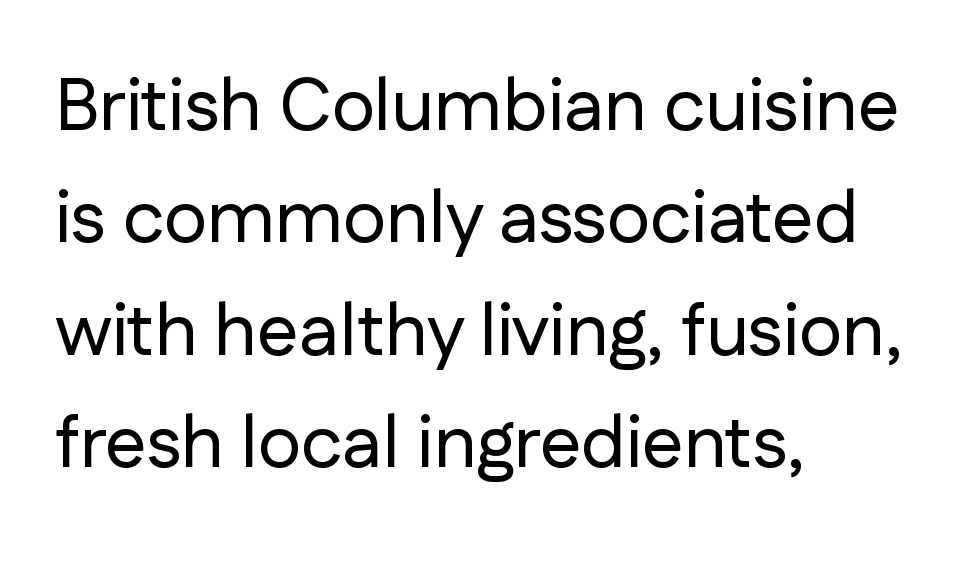
{"serif": "no", "italic": "no", "width": "normal", "stroke_contrast": "low", "x_height": "medium", "monospaced": "no", "underline": "no", "align": "left", "line_spacing": "normal", "line_spacing_ratio": 1.52, "letter_spacing": "normal", "letter_spacing_em": 0.0, "glyph_px": 74}
